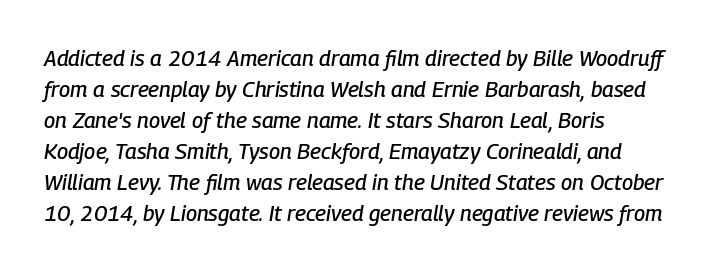
Whoever set this chose a conventional vertical rhythm. These lines are set flush left with a ragged right edge. Standard letterfit; no display-style spreading of the glyphs. Descenders hang freely into open space.
